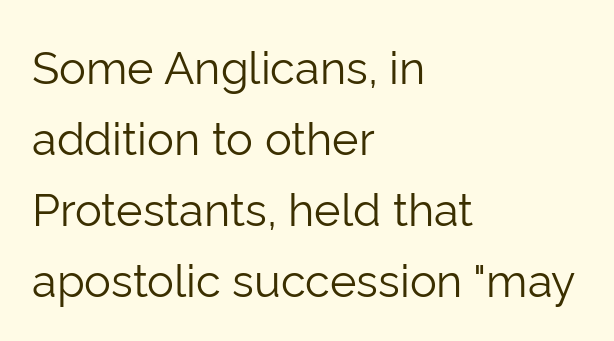
The image shows 45 px light sans-serif type, upright; set left-aligned, normal line spacing (1.58x), normal letter spacing, not underlined; low stroke contrast and a medium x-height.
